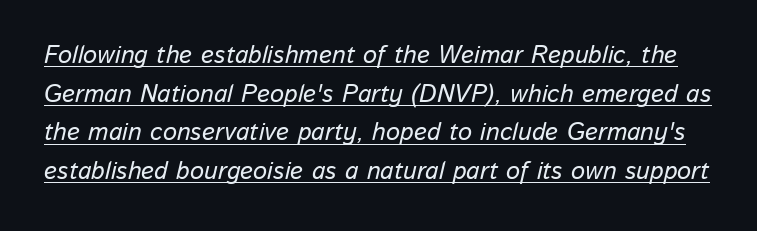
Letter spacing: default. Leading: standard. Compared with ordinary roman type, these characters are visibly tilted. Notice how a bar underscores the lettering throughout.
